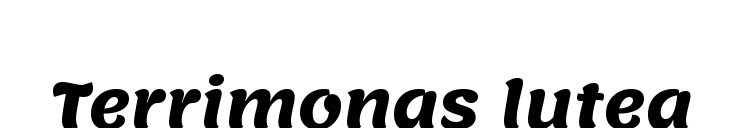
The image shows 64 px heavy sans-serif type; set normal letter spacing, not underlined; medium stroke contrast and a large x-height.
